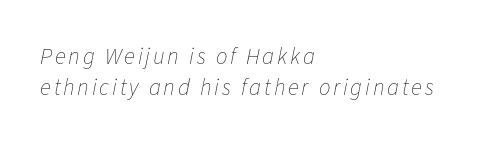
{"italic": "yes", "lean": "right", "slant_degrees": 11, "bold": "no", "underline": "no", "align": "left", "line_spacing": "normal", "line_spacing_ratio": 1.36, "glyph_px": 23}
